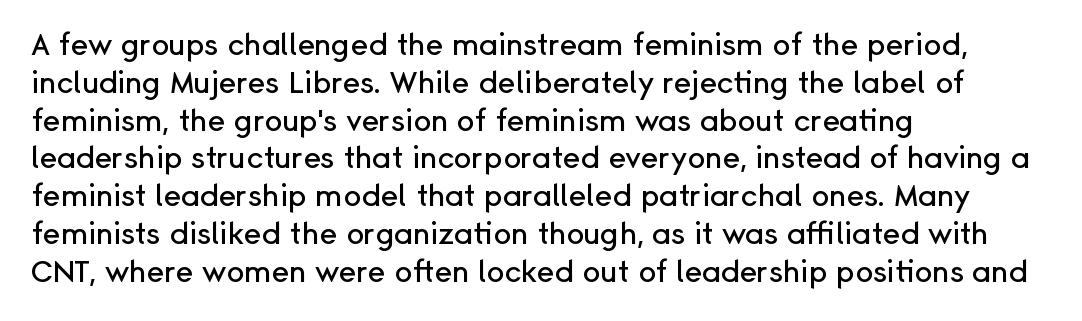
The image shows 30 px sans-serif type, upright; set left-aligned, normal line spacing (1.26x), normal letter spacing, not underlined; low stroke contrast and a medium x-height.
